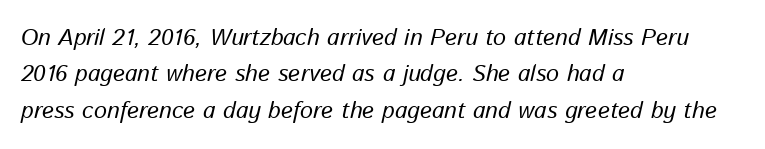
Q: Is the text bold? A: No.
Q: Is the text italic (slanted)? A: Yes, it leans right by about 13 degrees.
Q: Is the text underlined? A: No.
Q: How is the paragraph aligned? A: Left-aligned.
Q: Is the spacing between letters normal or unusually wide? A: Normal.
Q: Is the spacing between lines tight, normal or loose? A: Normal.
